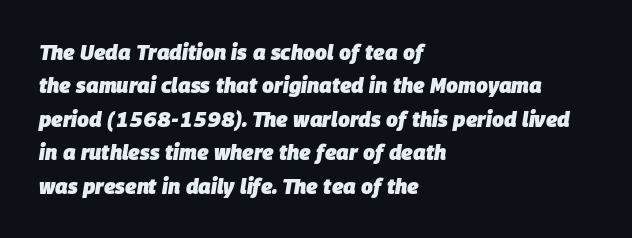
Teacher's note: observe the even left margin — that is flush-left alignment. Slanted lettering throughout. Emphasis by weight is at full strength: bold. Any mark beneath the type? The region is blank. Nothing unusual about the tracking: characters are spaced as the font intends. The block of text has a typical density, with ordinary space between rows.
